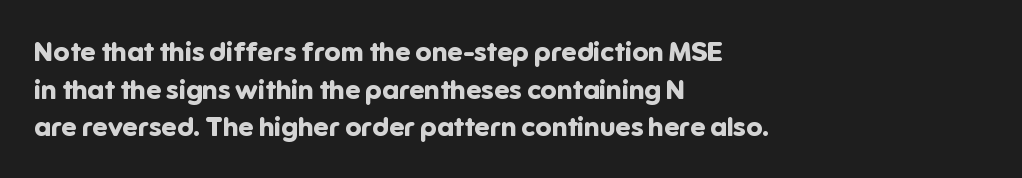
Its strokes are broad and dark, the hallmark of bold type. The letterforms sit shoulder to shoulder at normal distance. Horizontal alignment here is leftward, the default for most running prose. Each new line begins a customary step beneath the previous one. Has an underline been added? It has not. Characters remain perfectly vertical along every line.
